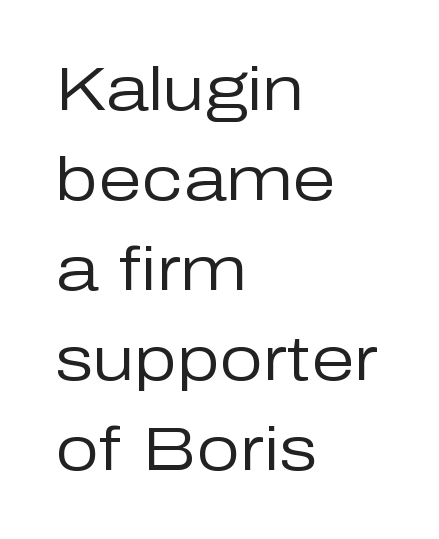
Each word holds together tightly as a unit, with standard inter-letter gaps. Each letter's strokes conclude bluntly, with no projecting serifs. The cut favours lightness, reaching ordinary text weight at its darkest. Do the characters align in a grid? No, the font is proportional.
